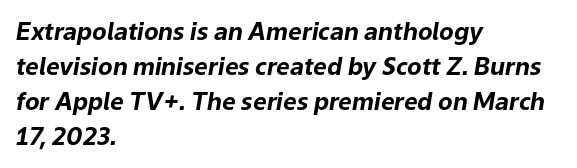
Q: Is the text bold? A: Yes.
Q: Is the text italic (slanted)? A: Yes, it leans right by about 9 degrees.
Q: Is the text underlined? A: No.
Q: How is the paragraph aligned? A: Left-aligned.
Q: Is the spacing between letters normal or unusually wide? A: Normal.
Q: Is the spacing between lines tight, normal or loose? A: Normal.
